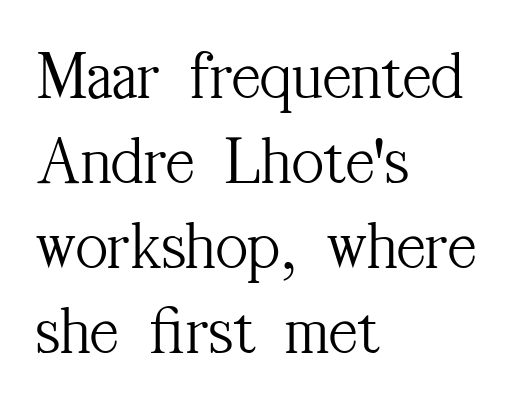
{"serif": "yes", "italic": "no", "bold": "no", "weight": "light", "width": "condensed", "stroke_contrast": "medium", "x_height": "medium", "monospaced": "no", "underline": "no", "align": "left", "line_spacing_ratio": 1.23, "letter_spacing": "normal", "letter_spacing_em": 0.0, "glyph_px": 69}
